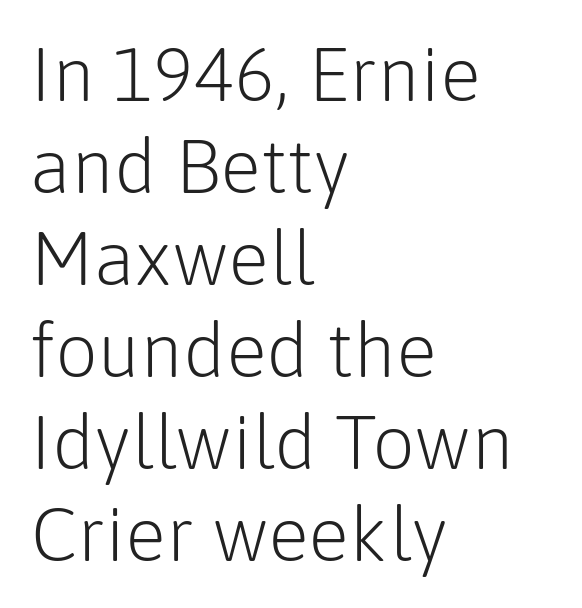
The image shows 76 px light sans-serif type, upright; set left-aligned, line spacing 1.21x, normal letter spacing, not underlined; low stroke contrast and a medium x-height.
